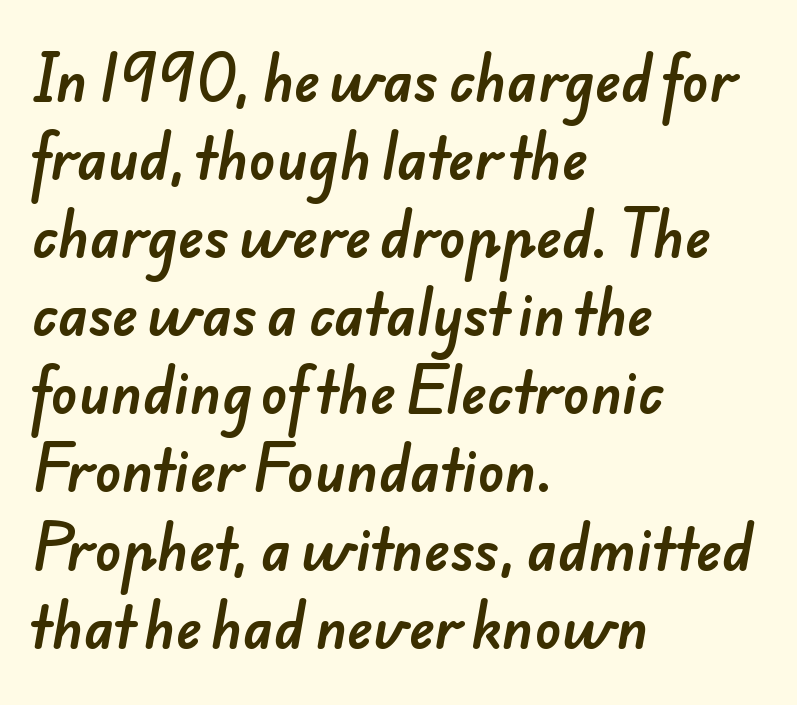
{"serif": "no", "width": "normal", "stroke_contrast": "low", "x_height": "small", "monospaced": "no", "underline": "no", "align": "left", "line_spacing": "normal", "line_spacing_ratio": 1.42, "letter_spacing": "normal", "letter_spacing_em": 0.0, "glyph_px": 55}
